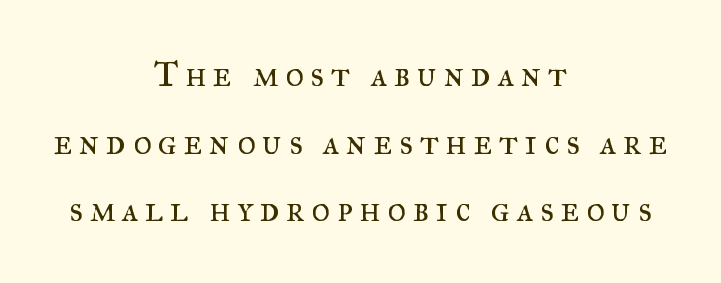
The image shows 36 px regular-weight serif type, upright; set centered, line spacing 1.88x, not underlined; medium stroke contrast and a small x-height.
